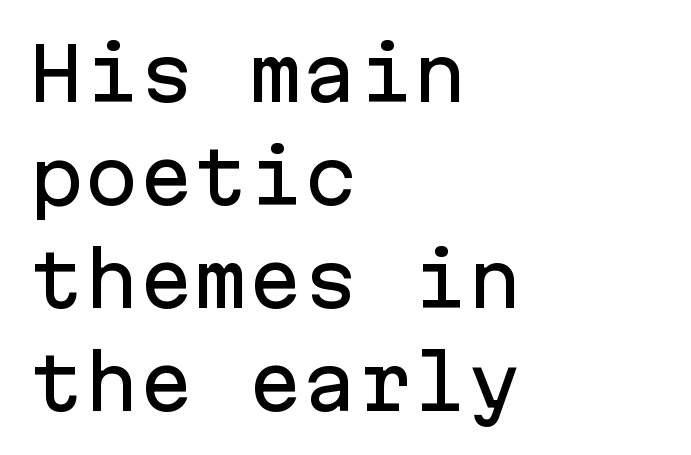
{"serif": "no", "italic": "no", "width": "normal", "stroke_contrast": "low", "x_height": "medium", "monospaced": "yes", "underline": "no", "align": "left", "line_spacing": "normal", "line_spacing_ratio": 1.41, "letter_spacing": "normal", "letter_spacing_em": 0.0, "glyph_px": 73}
